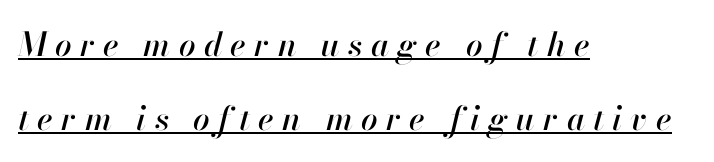
{"italic": "yes", "lean": "right", "slant_degrees": 13, "width": "normal", "stroke_contrast": "high", "x_height": "small", "monospaced": "no", "underline": "yes", "align": "left", "line_spacing": "loose", "line_spacing_ratio": 2.24, "letter_spacing": "wide", "letter_spacing_em": 0.25, "glyph_px": 33}
